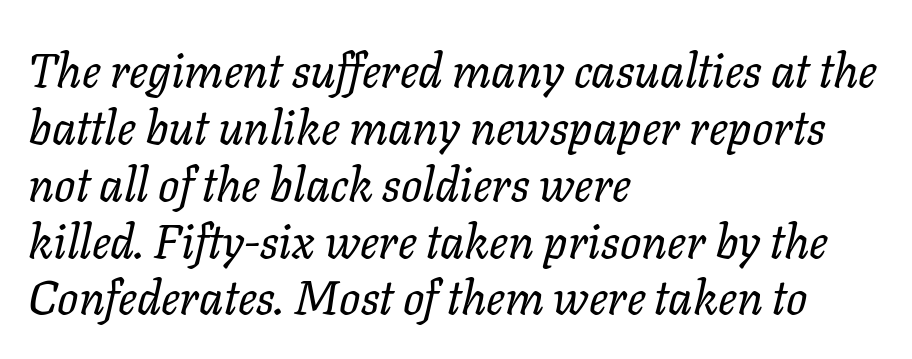
Q: Is the text bold? A: No.
Q: Is the text italic (slanted)? A: Yes, it leans right by about 11 degrees.
Q: Is the text underlined? A: No.
Q: How is the paragraph aligned? A: Left-aligned.
Q: Is the spacing between letters normal or unusually wide? A: Normal.
Q: Width (condensed, normal, or wide)? A: Normal.
Q: Stroke contrast? A: Low.
Q: x-height? A: Medium.
Q: Monospaced? A: No.
